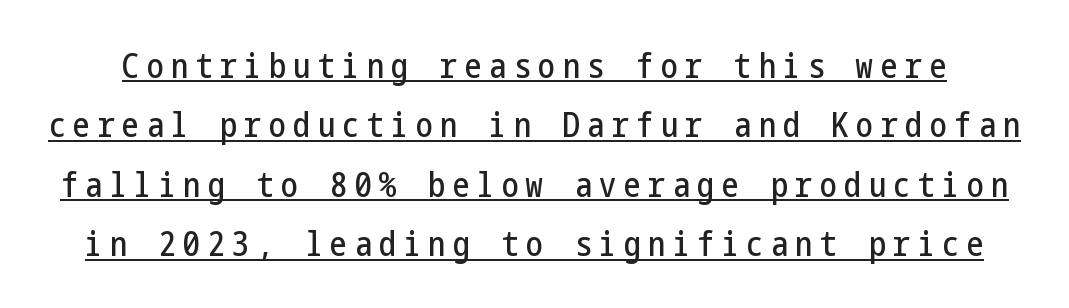
Q: Is the text italic (slanted)? A: No, it is upright.
Q: Is the typeface a serif or a sans-serif typeface? A: Sans-serif.
Q: Is the text underlined? A: Yes.
Q: Is the spacing between letters normal or unusually wide? A: Unusually wide.
Q: Width (condensed, normal, or wide)? A: Condensed.
Q: Stroke contrast? A: Low.
Q: x-height? A: Medium.
